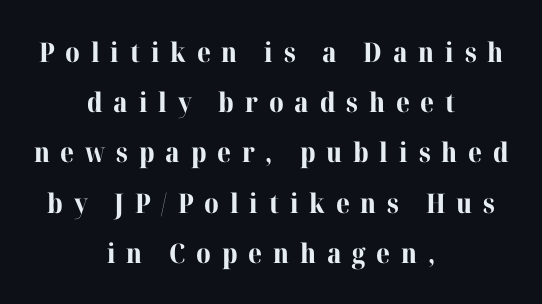
Q: Is the text bold? A: Yes.
Q: Is the text italic (slanted)? A: No, it is upright.
Q: Is the text underlined? A: No.
Q: How is the paragraph aligned? A: Centered.
Q: Is the spacing between letters normal or unusually wide? A: Unusually wide.
